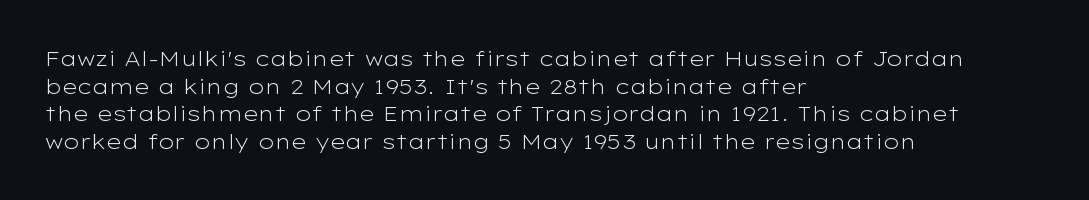
{"italic": "no", "bold": "no", "underline": "no", "align": "left", "line_spacing": "normal", "line_spacing_ratio": 1.31, "letter_spacing": "normal", "letter_spacing_em": 0.0, "glyph_px": 21}
